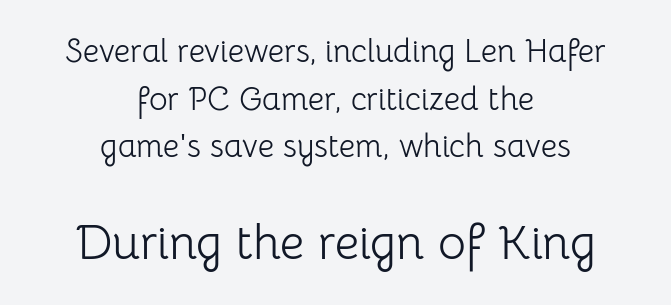
The image shows 48 px light sans-serif type, upright; set centered, normal line spacing (1.49x), normal letter spacing, not underlined; the second (bottom) block is 1.5x larger; low stroke contrast and a medium x-height.
